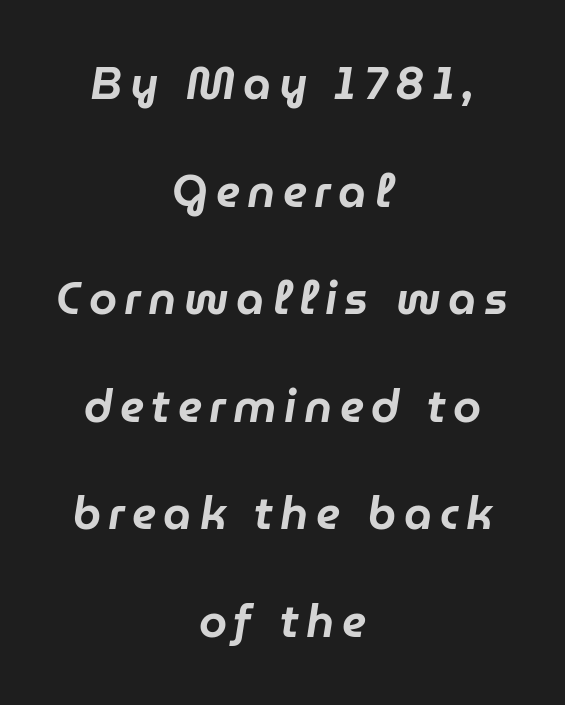
The specimen omits any rule beneath the text block's lines. Each line is balanced around a shared central axis. A typesetter would call this proportional, since set widths differ per character. The axis of the letterforms is tilted away from vertical. Airy leading.
